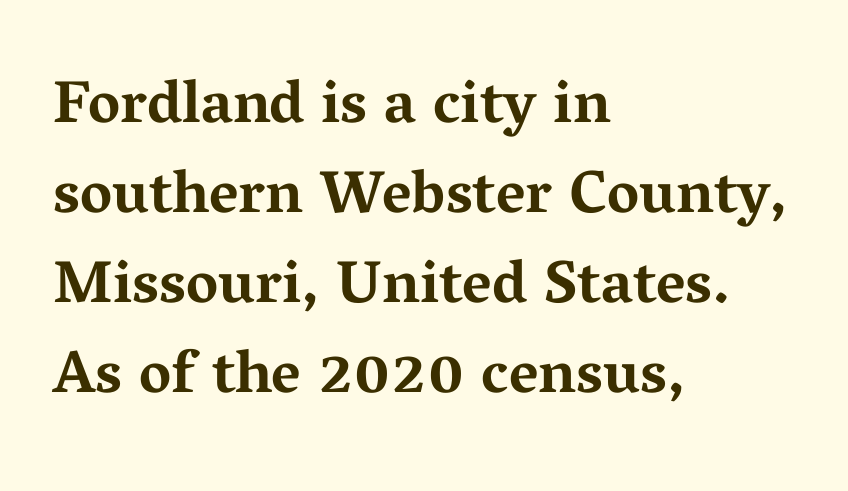
Q: Is the text bold? A: Yes.
Q: Is the text italic (slanted)? A: No, it is upright.
Q: Is the typeface a serif or a sans-serif typeface? A: Serif.
Q: Is the text underlined? A: No.
Q: How is the paragraph aligned? A: Left-aligned.
Q: Is the spacing between letters normal or unusually wide? A: Normal.
Q: Is the spacing between lines tight, normal or loose? A: Normal.
Q: Width (condensed, normal, or wide)? A: Wide.
Q: Stroke contrast? A: Medium.
Q: x-height? A: Medium.
Q: Monospaced? A: No.
